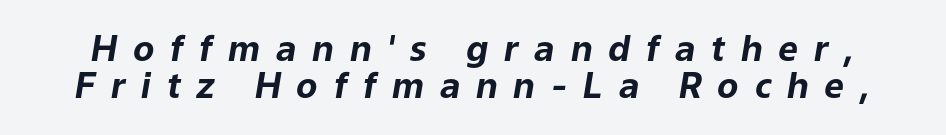
Compared with typical paragraphs, the rows here are closer together. Bare-footed words on every line. The face used here is proportionally spaced, like ordinary book or web type. Italic: yes, the glyphs are oblique. Tracking here is generous; glyphs stand well apart from one another. The typesetting leans heavy: a genuine bold.
